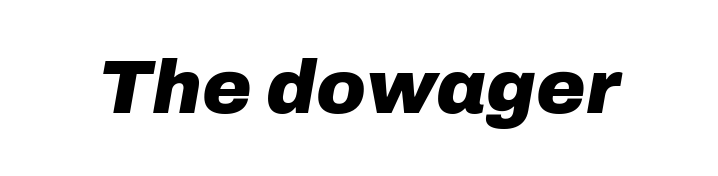
Compared with ordinary roman type, these characters are visibly tilted. Think of a printed novel: that variable character pitch is what you see here. Heavy, bold letterforms. Spacing between characters is what you'd get straight out of the box.
